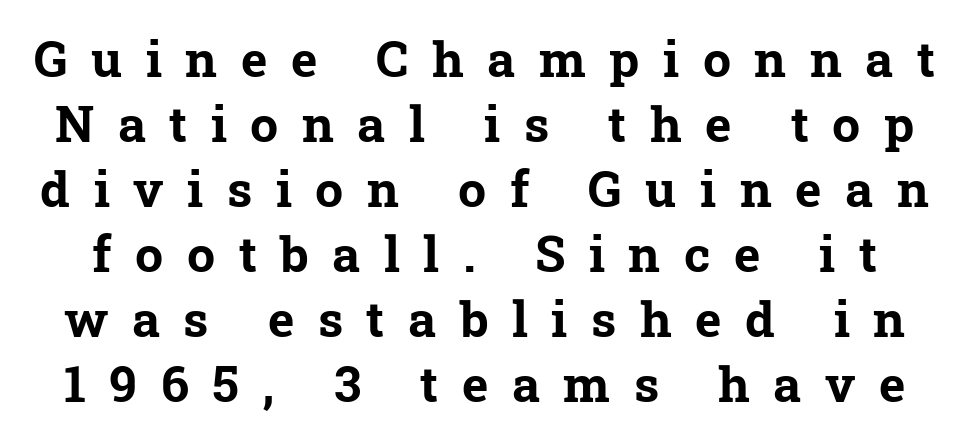
The image shows 50 px bold serif type; set normal line spacing (1.3x), unusually wide letter spacing (+0.47 em), not underlined; low stroke contrast and a medium x-height.
